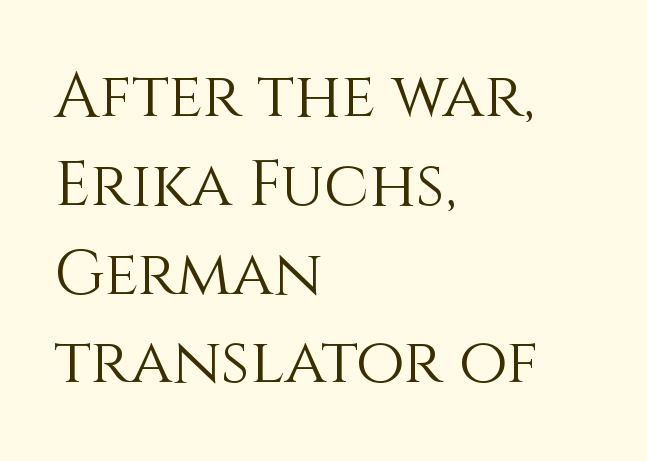
The image shows 63 px light type, upright; set left-aligned, normal line spacing (1.41x), normal letter spacing, not underlined; a large x-height.
